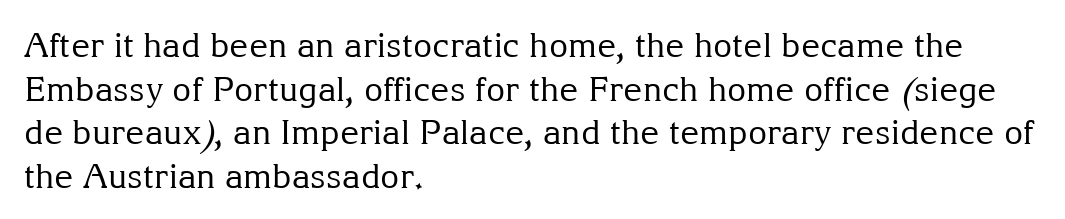
The cut favours lightness, reaching ordinary text weight at its darkest. The font family rendered here belongs to the serif group. This sample uses an upright cut, with every glyph sitting square on the baseline. Check under the words: just untouched page. Regarding leading, the lines here are spaced in the standard way.
